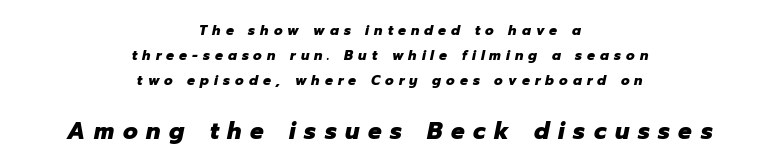
The image shows 24 px bold type, italic (leaning right); set centered, line spacing 1.8x, unusually wide letter spacing (+0.36 em), not underlined; the second (bottom) block is 1.71x larger.
